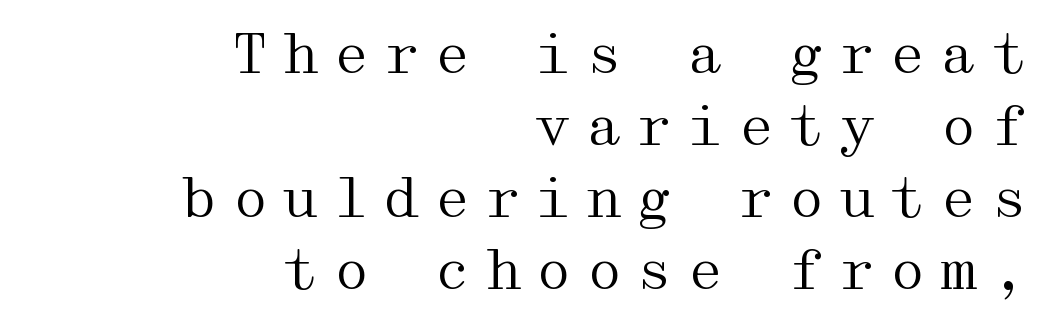
{"serif": "yes", "italic": "no", "bold": "no", "weight": "regular", "width": "wide", "stroke_contrast": "medium", "x_height": "medium", "underline": "no", "align": "right", "line_spacing": "normal", "line_spacing_ratio": 1.31, "letter_spacing": "wide", "letter_spacing_em": 0.22, "glyph_px": 55}
